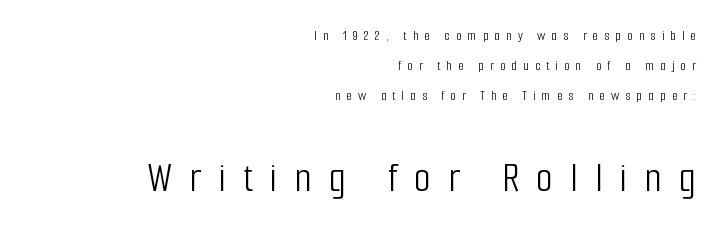
The image shows 44 px light, condensed sans-serif type, upright; set right-aligned, loose line spacing (2.0x), unusually wide letter spacing (+0.39 em), not underlined; the second (bottom) block is 2.93x larger; low stroke contrast and a medium x-height.
